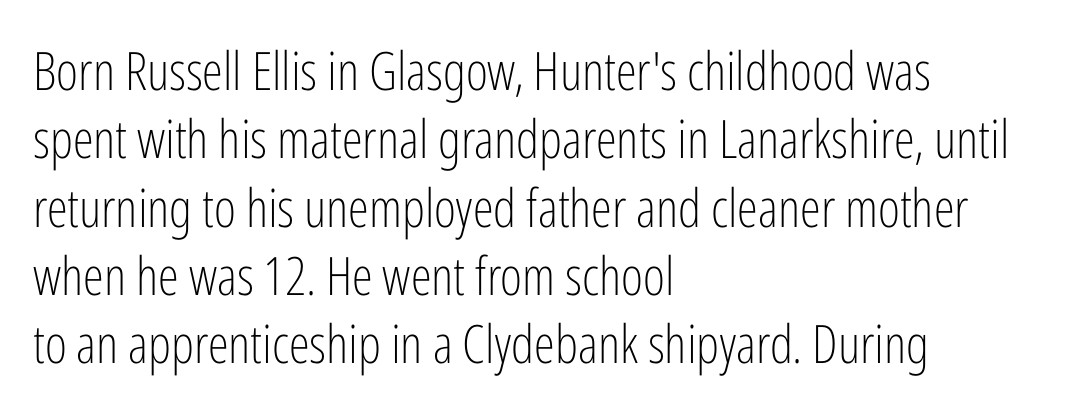
Q: Is the text bold? A: No.
Q: Is the text italic (slanted)? A: No, it is upright.
Q: Is the typeface a serif or a sans-serif typeface? A: Sans-serif.
Q: Is the text underlined? A: No.
Q: How is the paragraph aligned? A: Left-aligned.
Q: Is the spacing between letters normal or unusually wide? A: Normal.
Q: Is the spacing between lines tight, normal or loose? A: Normal.
Q: Width (condensed, normal, or wide)? A: Condensed.
Q: Stroke contrast? A: Low.
Q: x-height? A: Medium.
Q: Monospaced? A: No.
